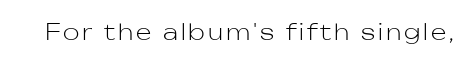
{"italic": "no", "bold": "no", "underline": "no", "glyph_px": 22}
